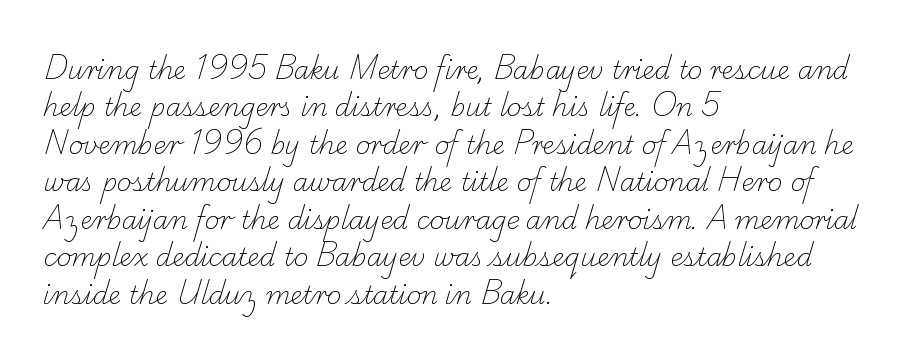
{"bold": "no", "underline": "no", "align": "left", "line_spacing": "normal", "line_spacing_ratio": 1.5, "letter_spacing": "normal", "letter_spacing_em": 0.0, "glyph_px": 25}
